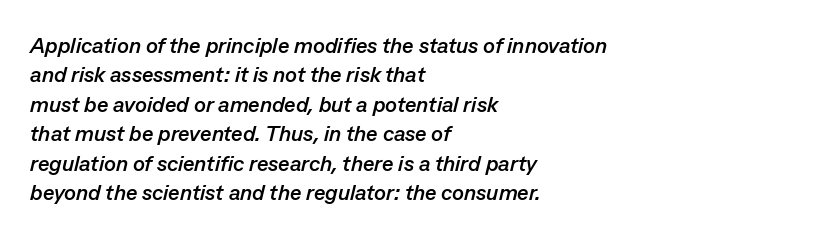
The image shows 22 px bold type, italic (leaning right); set left-aligned, normal line spacing (1.34x), normal letter spacing, not underlined.
